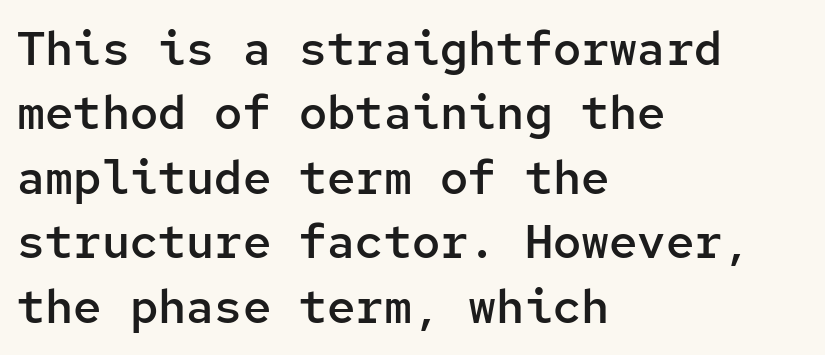
Emphasis by weight is partial: semibold. You could count columns in this text — the font is strictly monospaced. Note: no serifs on the glyphs. The gaps between neighbouring characters are ordinary and unremarkable.
